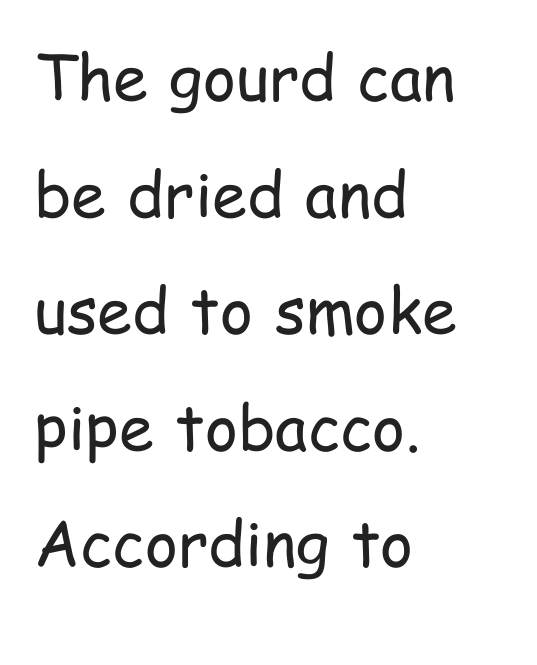
The image shows 63 px regular-weight, condensed sans-serif type, upright; set left-aligned, line spacing 1.85x, normal letter spacing, not underlined; low stroke contrast and a medium x-height.
